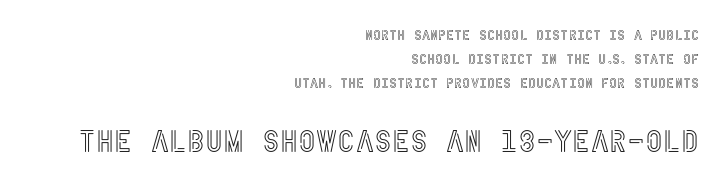
The image shows 31 px condensed type, upright; set right-aligned, line spacing 1.72x, normal letter spacing, not underlined; the second (bottom) block is 2.21x larger; a large x-height.
